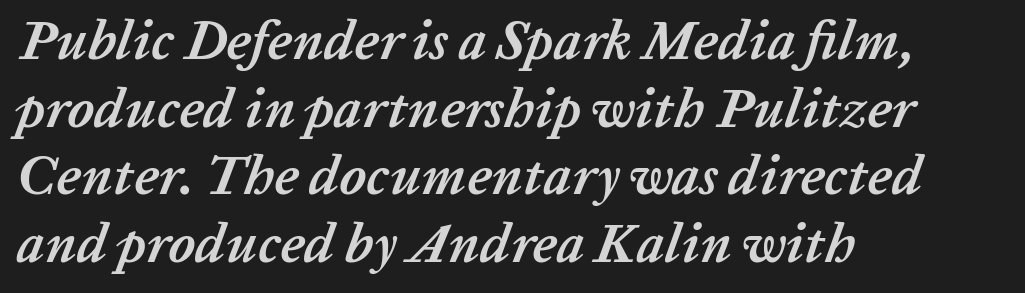
The font's italic variant was chosen for this text. Unmarked baselines from the first word to the last. Standard letterfit; no display-style spreading of the glyphs. The setting favours the left margin, as ordinary paragraphs usually do. These lines are rendered in a variable-pitch font.
